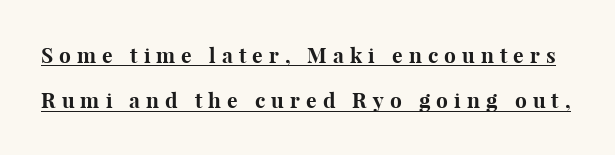
{"italic": "no", "bold": "yes", "underline": "yes", "line_spacing": "loose", "line_spacing_ratio": 2.15, "letter_spacing": "wide", "letter_spacing_em": 0.29, "glyph_px": 21}
